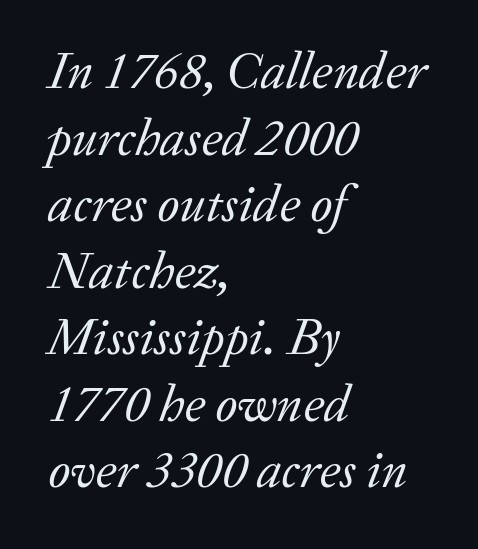
The image shows 52 px regular-weight serif type, italic (leaning right); set left-aligned, normal line spacing (1.28x), normal letter spacing, not underlined; low stroke contrast and a medium x-height.
